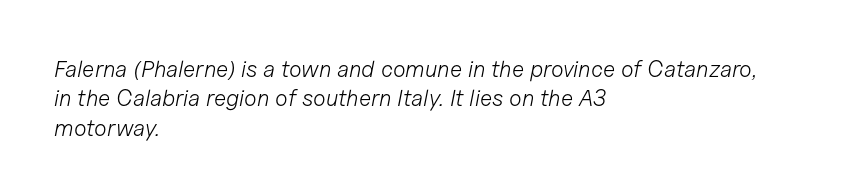
{"italic": "yes", "lean": "right", "slant_degrees": 11, "bold": "no", "underline": "no", "align": "left", "line_spacing": "normal", "line_spacing_ratio": 1.28, "letter_spacing": "normal", "letter_spacing_em": 0.0, "glyph_px": 23}
